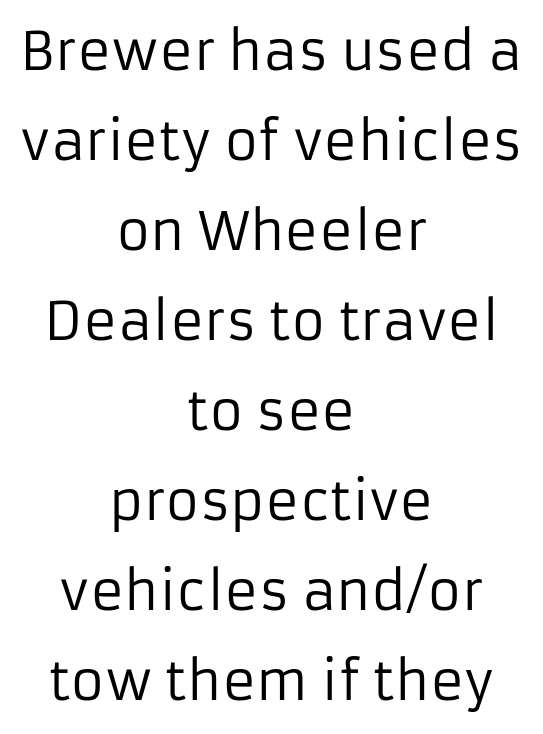
{"serif": "no", "italic": "no", "bold": "no", "weight": "regular", "width": "normal", "stroke_contrast": "low", "x_height": "medium", "monospaced": "no", "underline": "no", "align": "center", "line_spacing_ratio": 1.73, "letter_spacing": "normal", "letter_spacing_em": 0.0, "glyph_px": 52}
